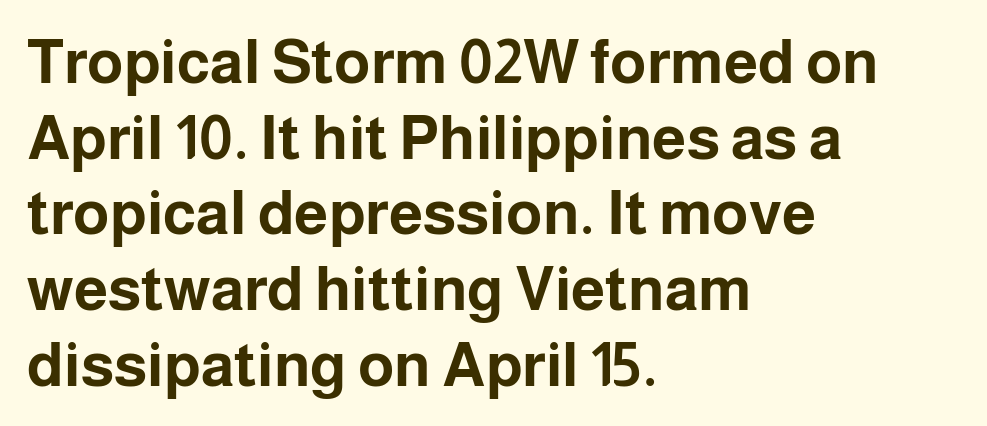
Q: Is the text bold? A: Yes.
Q: Is the text italic (slanted)? A: No, it is upright.
Q: Is the typeface a serif or a sans-serif typeface? A: Sans-serif.
Q: Is the text underlined? A: No.
Q: How is the paragraph aligned? A: Left-aligned.
Q: Is the spacing between letters normal or unusually wide? A: Normal.
Q: Width (condensed, normal, or wide)? A: Normal.
Q: Stroke contrast? A: Low.
Q: x-height? A: Medium.
Q: Monospaced? A: No.
